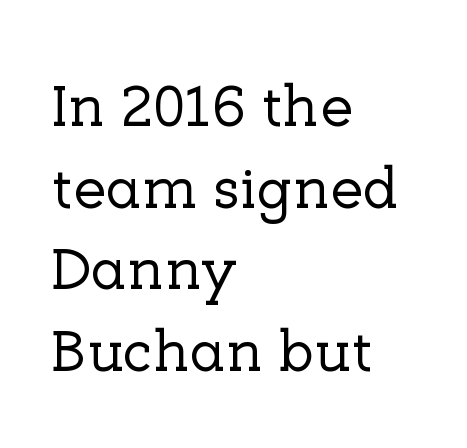
{"serif": "yes", "italic": "no", "width": "normal", "stroke_contrast": "low", "x_height": "medium", "monospaced": "no", "underline": "no", "align": "left", "line_spacing": "normal", "line_spacing_ratio": 1.36, "letter_spacing": "normal", "letter_spacing_em": 0.0, "glyph_px": 60}
